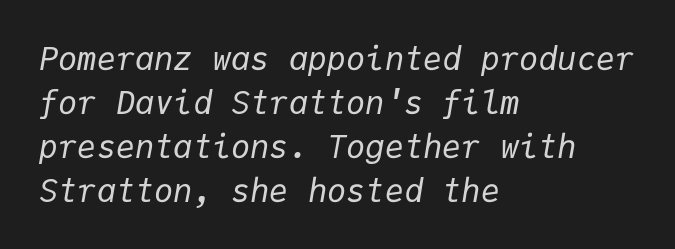
Q: Is the text bold? A: No.
Q: Is the text italic (slanted)? A: Yes, it leans right by about 9 degrees.
Q: Is the text underlined? A: No.
Q: How is the paragraph aligned? A: Left-aligned.
Q: Is the spacing between letters normal or unusually wide? A: Normal.
Q: Is the spacing between lines tight, normal or loose? A: Normal.
Q: Width (condensed, normal, or wide)? A: Normal.
Q: Stroke contrast? A: Low.
Q: x-height? A: Medium.
Q: Monospaced? A: Yes.
